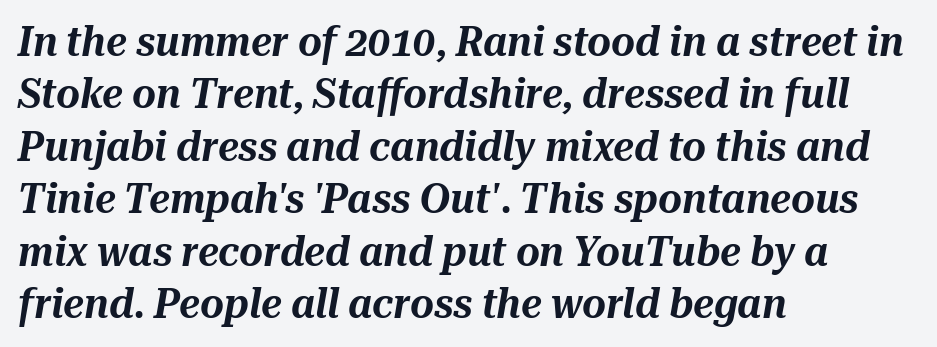
The image shows 41 px text type, italic (leaning right); set left-aligned, normal line spacing (1.28x), normal letter spacing, not underlined; medium stroke contrast and a medium x-height.
